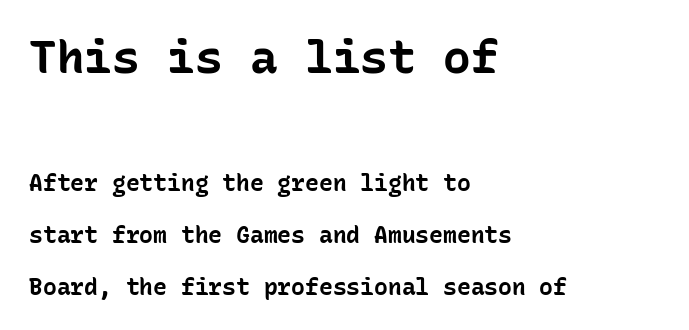
The image shows 46 px bold sans-serif type, upright, monospaced; set left-aligned, loose line spacing (2.25x), normal letter spacing, not underlined; the first (top) block is 2.0x larger; low stroke contrast and a medium x-height.
